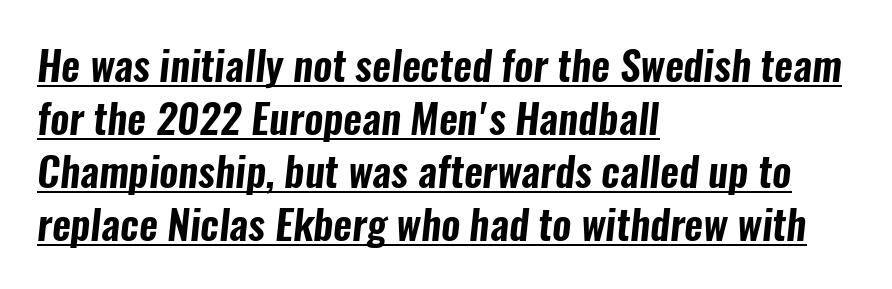
Q: Is the typeface a serif or a sans-serif typeface? A: Sans-serif.
Q: Is the text underlined? A: Yes.
Q: How is the paragraph aligned? A: Left-aligned.
Q: Is the spacing between letters normal or unusually wide? A: Normal.
Q: Is the spacing between lines tight, normal or loose? A: Normal.
Q: Width (condensed, normal, or wide)? A: Condensed.
Q: Stroke contrast? A: Low.
Q: x-height? A: Medium.
Q: Monospaced? A: No.
